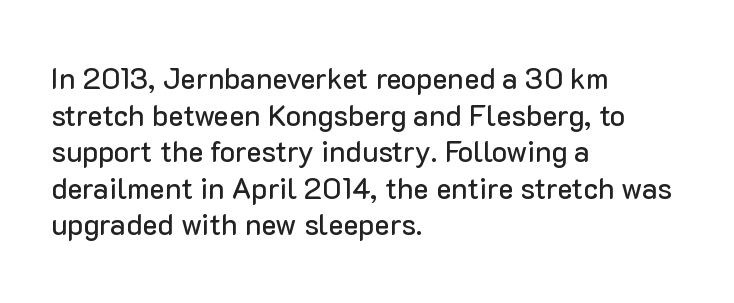
Font category for this specimen: sans-serif. Decoration check: the copy has no underline. This sample is left-justified, so line endings fall wherever the words run out. You can tell it's not italic because the verticals are truly vertical.
